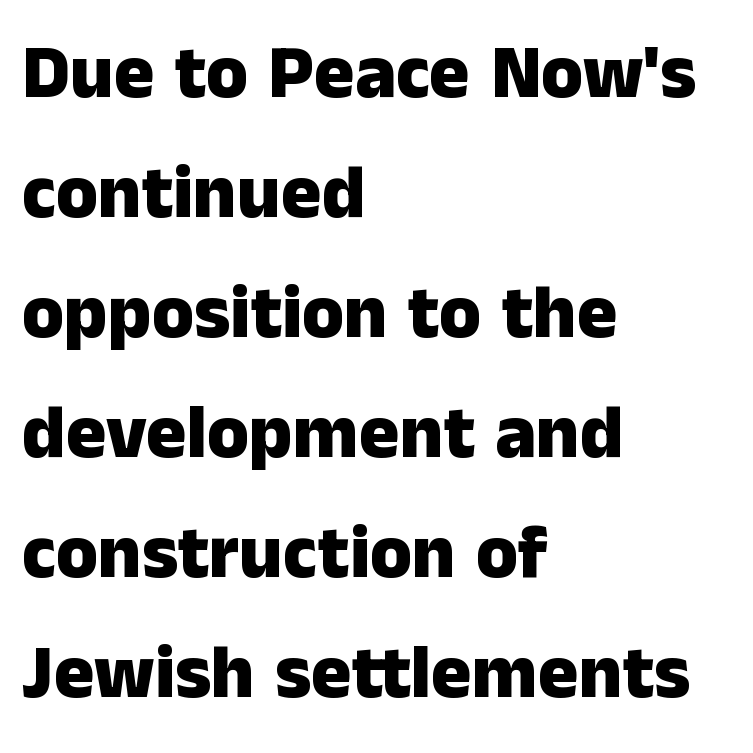
The image shows 76 px heavy sans-serif type, upright; set left-aligned, normal line spacing (1.58x), normal letter spacing, not underlined; low stroke contrast and a medium x-height.
